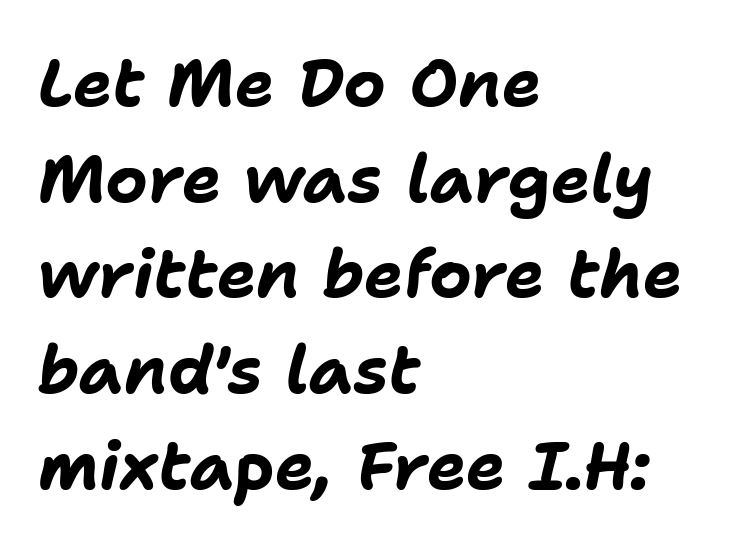
The image shows 66 px bold type, italic (leaning right); set left-aligned, normal line spacing (1.45x), normal letter spacing, not underlined; low stroke contrast and a medium x-height.
